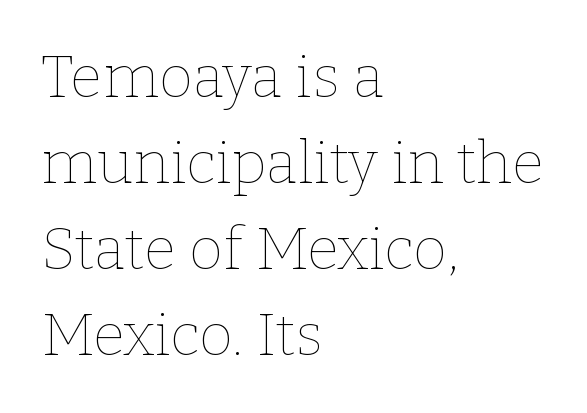
The image shows 59 px thin type, upright; set left-aligned, normal line spacing (1.46x), normal letter spacing, not underlined; low stroke contrast and a medium x-height.
